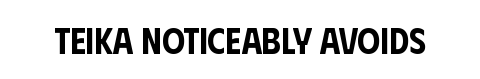
Underlining? Definitely not there. Is this a fixed-width face? No — the glyphs have proportional, varying widths. The typeface chosen for these lines omits serifs. Tracking here is standard; glyphs follow each other at the usual distance. Style check: upright.
